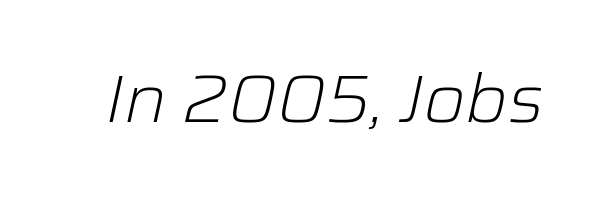
The type is set solid horizontally, with unmodified tracking. Here the designer chose a conventional face with non-uniform glyph widths. The space beneath each line is pristine and unruled. The passage shown leans; its letterforms are oblique. Stems here are at most as thick as an everyday book face.
